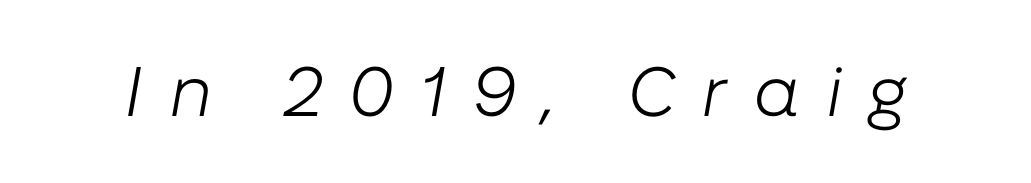
{"italic": "yes", "lean": "right", "slant_degrees": 10, "bold": "no", "weight": "light", "width": "normal", "stroke_contrast": "low", "x_height": "medium", "monospaced": "no", "underline": "no", "letter_spacing": "wide", "letter_spacing_em": 0.37, "glyph_px": 70}
